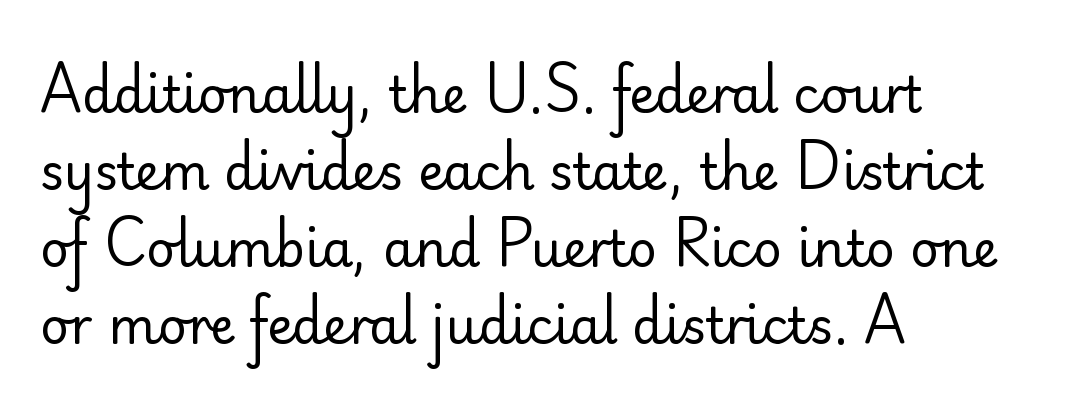
Q: Is the text bold? A: No.
Q: Is the text italic (slanted)? A: No, it is upright.
Q: Is the typeface a serif or a sans-serif typeface? A: Sans-serif.
Q: Is the text underlined? A: No.
Q: How is the paragraph aligned? A: Left-aligned.
Q: Is the spacing between letters normal or unusually wide? A: Normal.
Q: Is the spacing between lines tight, normal or loose? A: Normal.
Q: Width (condensed, normal, or wide)? A: Normal.
Q: Stroke contrast? A: Low.
Q: x-height? A: Small.
Q: Monospaced? A: No.
